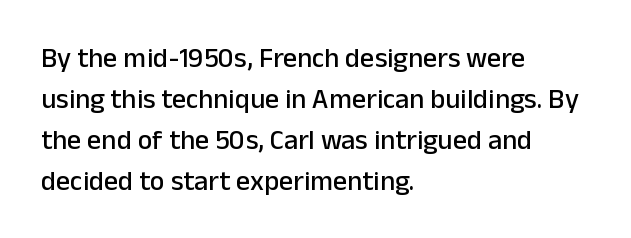
Q: Is the text italic (slanted)? A: No, it is upright.
Q: Is the typeface a serif or a sans-serif typeface? A: Sans-serif.
Q: Is the text underlined? A: No.
Q: How is the paragraph aligned? A: Left-aligned.
Q: Is the spacing between letters normal or unusually wide? A: Normal.
Q: Is the spacing between lines tight, normal or loose? A: Normal.
Q: Width (condensed, normal, or wide)? A: Normal.
Q: Stroke contrast? A: Low.
Q: x-height? A: Medium.
Q: Monospaced? A: No.
